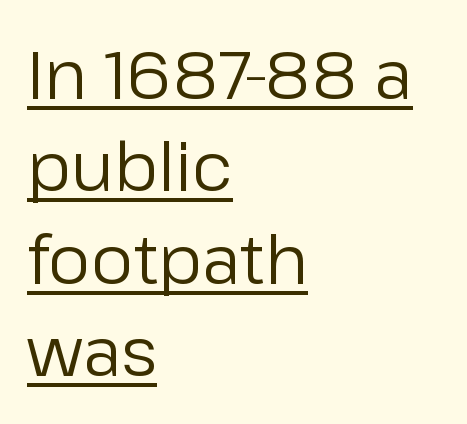
Q: Is the text bold? A: No.
Q: Is the text italic (slanted)? A: No, it is upright.
Q: Is the typeface a serif or a sans-serif typeface? A: Sans-serif.
Q: Is the text underlined? A: Yes.
Q: How is the paragraph aligned? A: Left-aligned.
Q: Is the spacing between letters normal or unusually wide? A: Normal.
Q: Is the spacing between lines tight, normal or loose? A: Normal.
Q: Width (condensed, normal, or wide)? A: Normal.
Q: Stroke contrast? A: Low.
Q: x-height? A: Medium.
Q: Monospaced? A: No.
